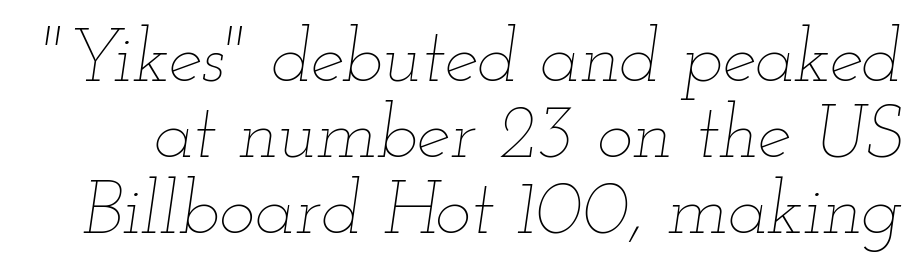
Q: Is the text bold? A: No.
Q: Is the text italic (slanted)? A: Yes, it leans right by about 12 degrees.
Q: Is the text underlined? A: No.
Q: Is the spacing between letters normal or unusually wide? A: Normal.
Q: Is the spacing between lines tight, normal or loose? A: Tight.
Q: Width (condensed, normal, or wide)? A: Wide.
Q: Stroke contrast? A: Low.
Q: x-height? A: Small.
Q: Monospaced? A: No.
